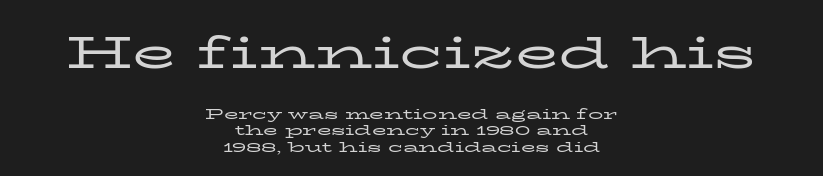
The image shows 45 px regular-weight, wide serif type, upright; set centered, tight line spacing (1.09x), normal letter spacing, not underlined; the first (top) block is 3.0x larger; low stroke contrast and a medium x-height.
